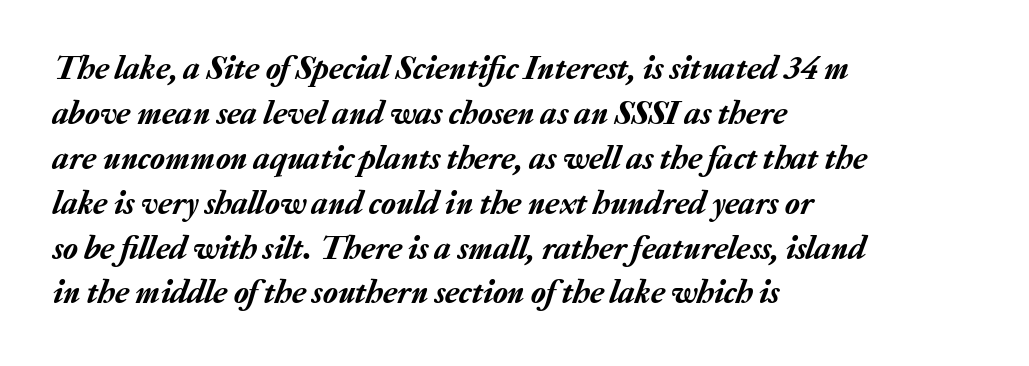
This rendering uses left alignment, leaving the right contour irregular. If you measured baseline to baseline, you'd find a middling distance. Here the designer chose a conventional face with non-uniform glyph widths. Only glyphs here, with clear space below each row. Words appear dense and cohesive because spacing is normal.
